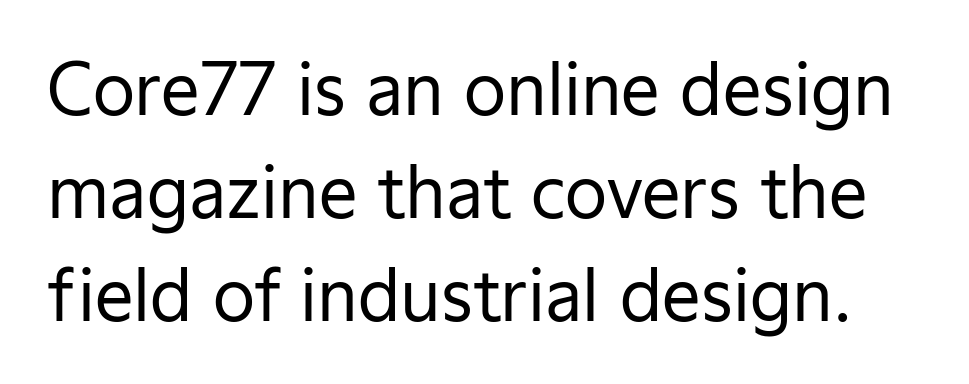
{"serif": "no", "italic": "no", "bold": "no", "weight": "regular", "width": "normal", "stroke_contrast": "low", "x_height": "medium", "monospaced": "no", "underline": "no", "line_spacing": "normal", "line_spacing_ratio": 1.49, "letter_spacing": "normal", "letter_spacing_em": 0.0, "glyph_px": 69}
